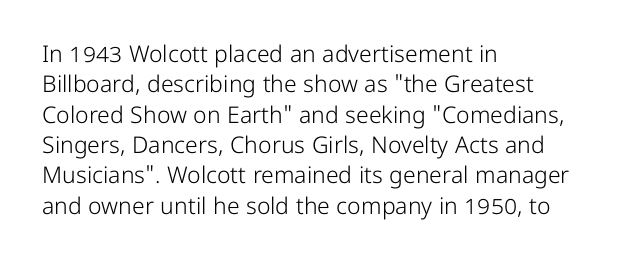
The image shows 23 px text type, upright; set left-aligned, normal line spacing (1.32x), normal letter spacing, not underlined.
